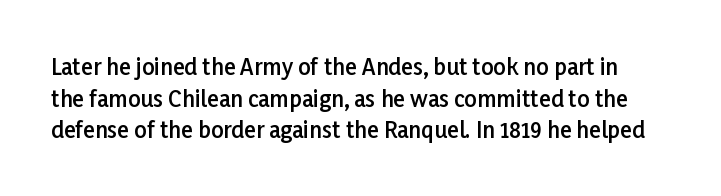
{"italic": "no", "bold": "semi", "underline": "no", "line_spacing": "normal", "line_spacing_ratio": 1.44, "letter_spacing": "normal", "letter_spacing_em": 0.0, "glyph_px": 22}
